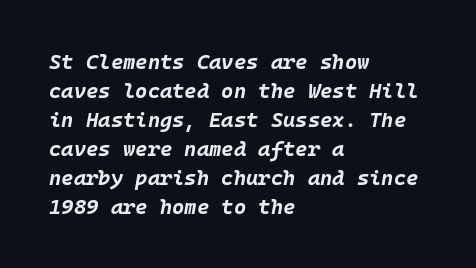
The image shows 21 px bold type, italic (leaning right); set left-aligned, normal line spacing (1.38x), normal letter spacing, not underlined.
